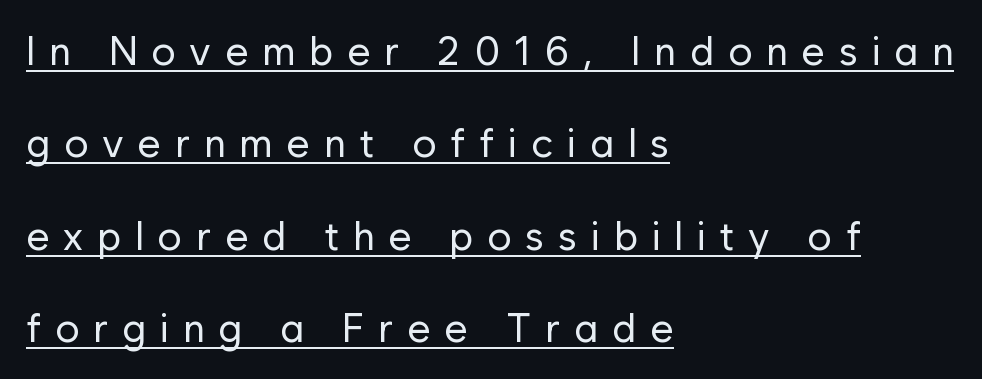
The image shows 40 px regular-weight sans-serif type, upright; set left-aligned, loose line spacing (2.31x), unusually wide letter spacing (+0.35 em), underlined; low stroke contrast and a medium x-height.
